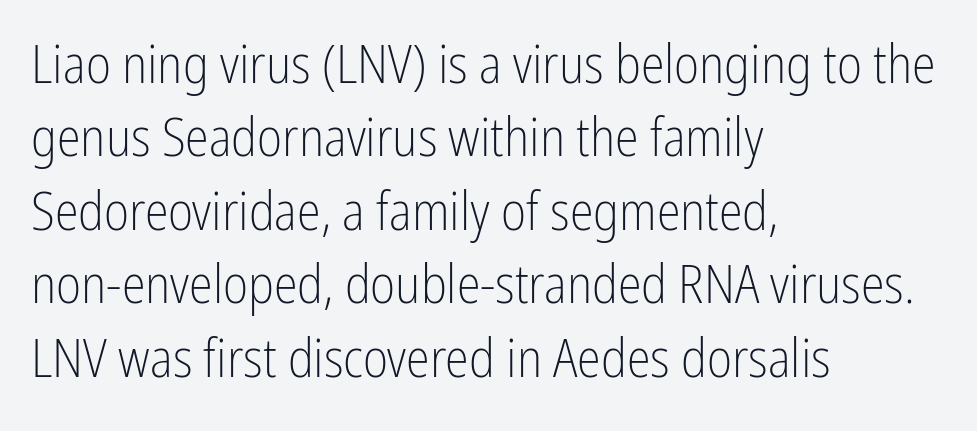
{"serif": "no", "italic": "no", "bold": "no", "weight": "light", "width": "condensed", "stroke_contrast": "low", "x_height": "medium", "monospaced": "no", "underline": "no", "align": "left", "line_spacing": "normal", "line_spacing_ratio": 1.36, "letter_spacing": "normal", "letter_spacing_em": 0.0, "glyph_px": 54}
